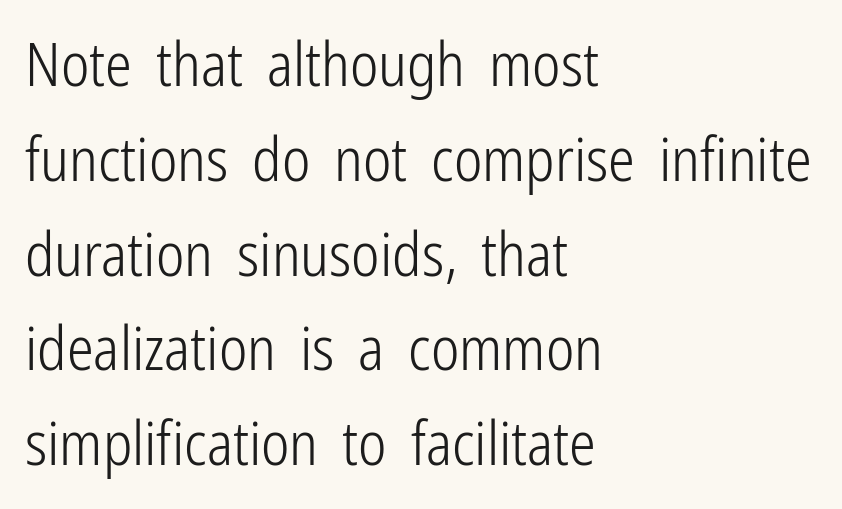
The image shows 60 px light, condensed sans-serif type, upright; set left-aligned, normal line spacing (1.58x), normal letter spacing, not underlined; low stroke contrast and a medium x-height.
